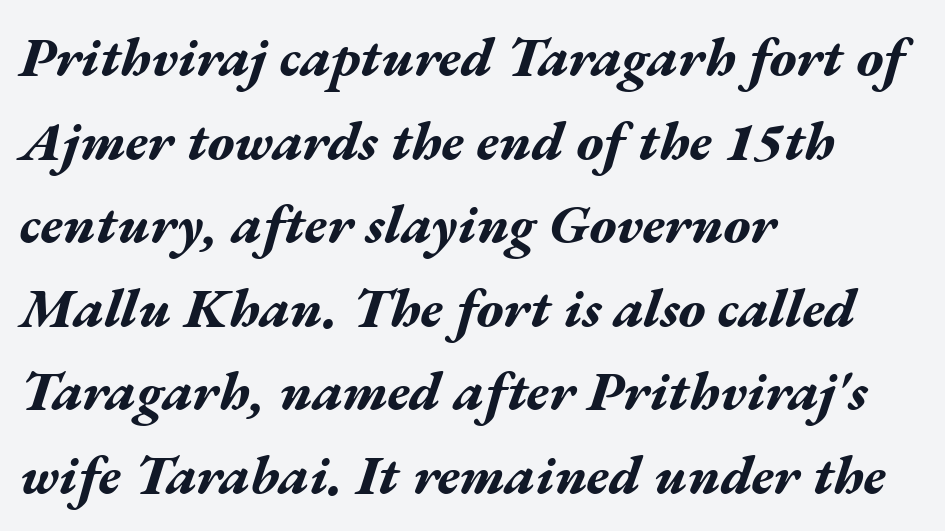
A clean baseline with only descenders dipping below it. This rendering uses left alignment, leaving the right contour irregular. Characters follow at the spacing the type designer built in. Here the designer chose a conventional face with non-uniform glyph widths.
